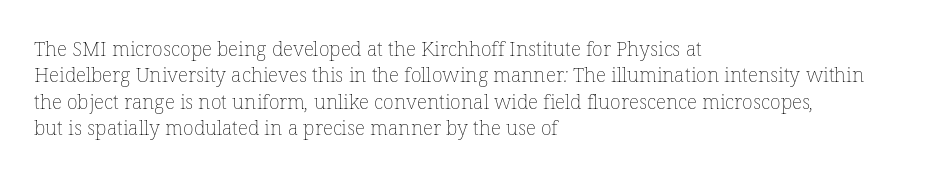
{"bold": "no", "underline": "no", "align": "left", "line_spacing": "normal", "line_spacing_ratio": 1.32, "letter_spacing": "normal", "letter_spacing_em": 0.0, "glyph_px": 20}
